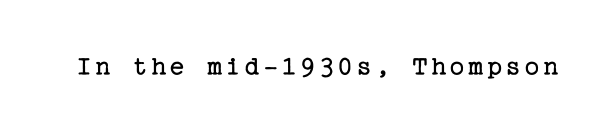
Decoration check: the copy has no underline. Posture: vertical. Weight: regular or lighter. This rendering employs a face with finishing strokes, i.e., a serif.
